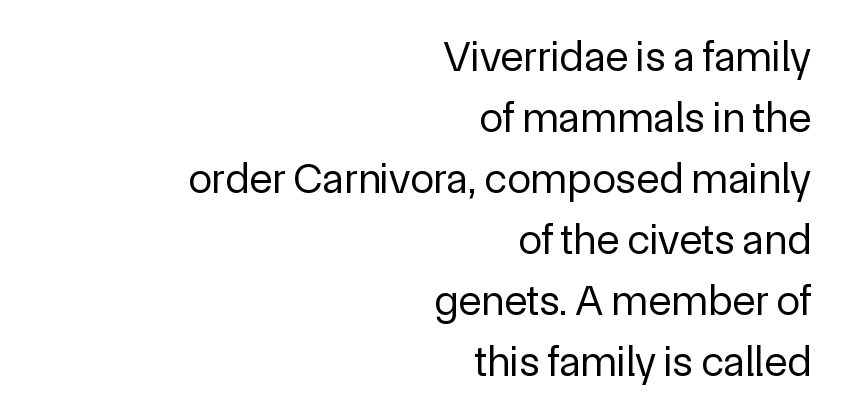
{"serif": "no", "italic": "no", "bold": "no", "weight": "regular", "width": "normal", "x_height": "medium", "monospaced": "no", "underline": "no", "align": "right", "line_spacing": "normal", "line_spacing_ratio": 1.42, "letter_spacing": "normal", "letter_spacing_em": 0.0, "glyph_px": 43}
